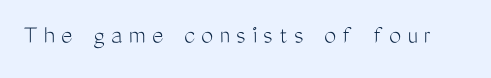
{"italic": "no", "bold": "no", "underline": "no", "letter_spacing": "wide", "letter_spacing_em": 0.24, "glyph_px": 27}
